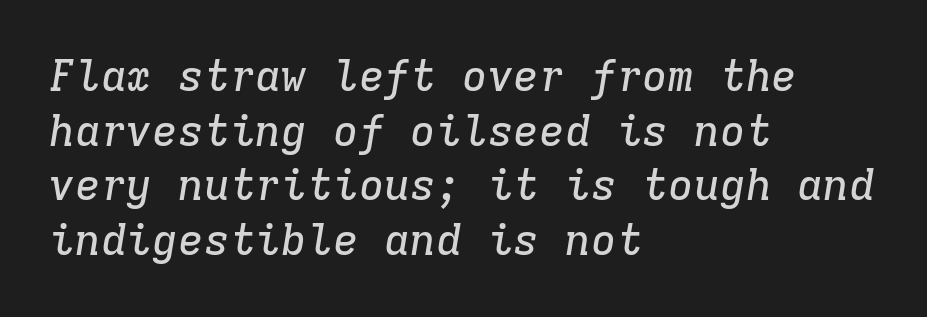
Q: Is the text italic (slanted)? A: Yes, it leans right by about 9 degrees.
Q: Is the typeface a serif or a sans-serif typeface? A: Serif.
Q: Is the text underlined? A: No.
Q: How is the paragraph aligned? A: Left-aligned.
Q: Is the spacing between letters normal or unusually wide? A: Normal.
Q: Is the spacing between lines tight, normal or loose? A: Normal.
Q: Width (condensed, normal, or wide)? A: Normal.
Q: Stroke contrast? A: Low.
Q: x-height? A: Medium.
Q: Monospaced? A: Yes.
